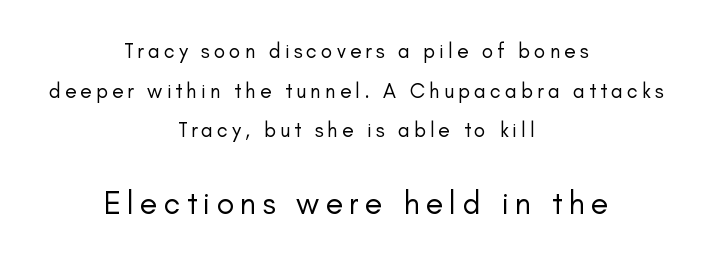
The image shows 32 px regular-weight sans-serif type, upright; set centered, line spacing 1.89x, not underlined; the second (bottom) block is 1.52x larger; low stroke contrast and a small x-height.
